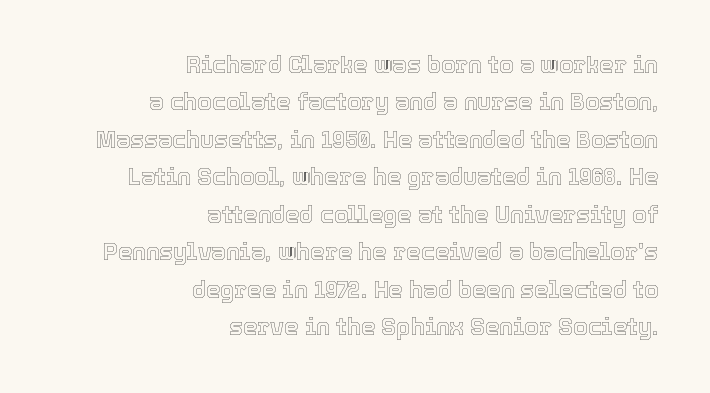
Q: Is the text italic (slanted)? A: No, it is upright.
Q: Is the text underlined? A: No.
Q: How is the paragraph aligned? A: Right-aligned.
Q: Is the spacing between letters normal or unusually wide? A: Normal.
Q: Is the spacing between lines tight, normal or loose? A: Normal.
